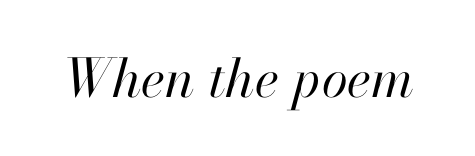
The image shows 53 px regular-weight type, italic (leaning right); set normal letter spacing, not underlined; high stroke contrast and a small x-height.
